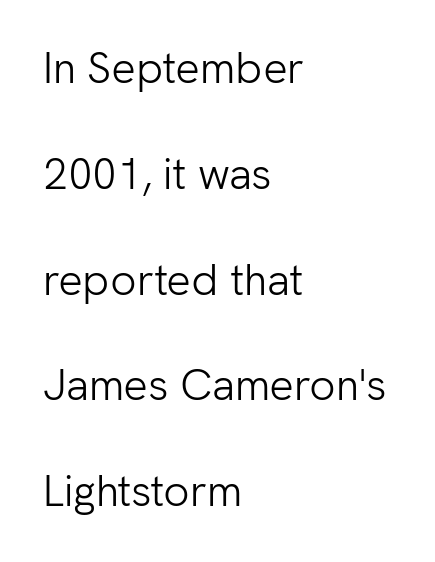
{"serif": "no", "italic": "no", "bold": "no", "weight": "light", "width": "normal", "stroke_contrast": "low", "x_height": "medium", "monospaced": "no", "underline": "no", "align": "left", "line_spacing": "loose", "line_spacing_ratio": 2.46, "letter_spacing": "normal", "letter_spacing_em": 0.0, "glyph_px": 43}
